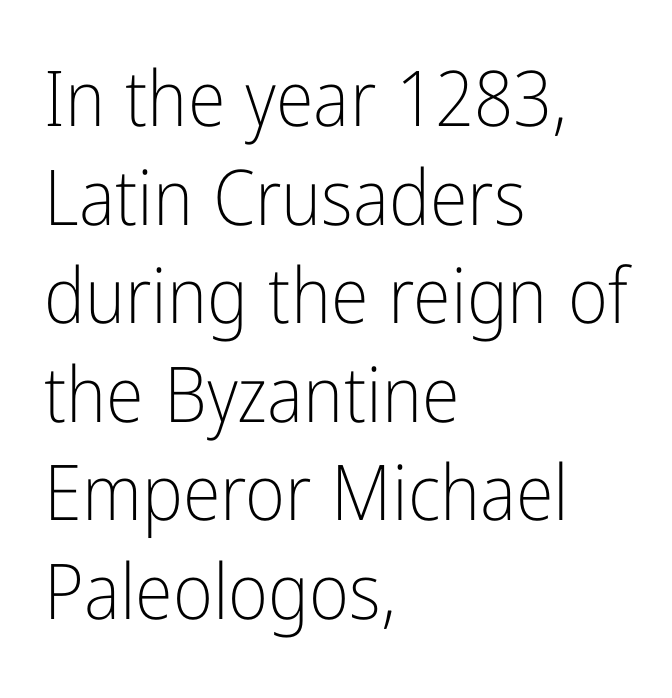
Note the varied advance widths — an 'i' is clearly narrower than an 'm'. Vertically, the passage feels balanced, rows spaced as you'd expect. A light-to-regular cut is what we see here. Posture: upright roman. Where is the straight margin? On the left. Clear beneath every line of the passage.
